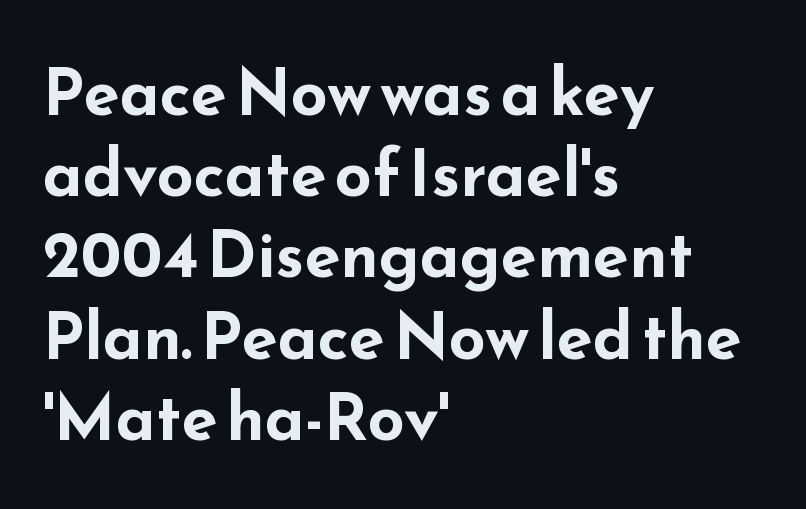
Q: Is the text bold? A: Yes.
Q: Is the text italic (slanted)? A: No, it is upright.
Q: Is the typeface a serif or a sans-serif typeface? A: Sans-serif.
Q: Is the text underlined? A: No.
Q: How is the paragraph aligned? A: Left-aligned.
Q: Is the spacing between letters normal or unusually wide? A: Normal.
Q: Is the spacing between lines tight, normal or loose? A: Normal.
Q: Width (condensed, normal, or wide)? A: Wide.
Q: Stroke contrast? A: Low.
Q: x-height? A: Small.
Q: Monospaced? A: No.
